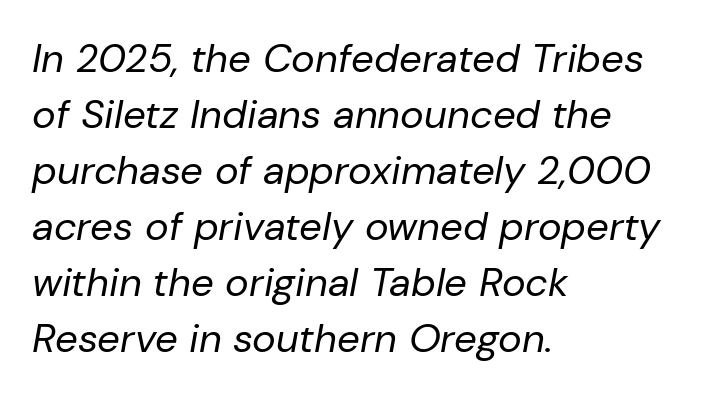
The image shows 40 px regular-weight type, italic (leaning right); set left-aligned, normal line spacing (1.4x), normal letter spacing, not underlined; low stroke contrast and a medium x-height.
